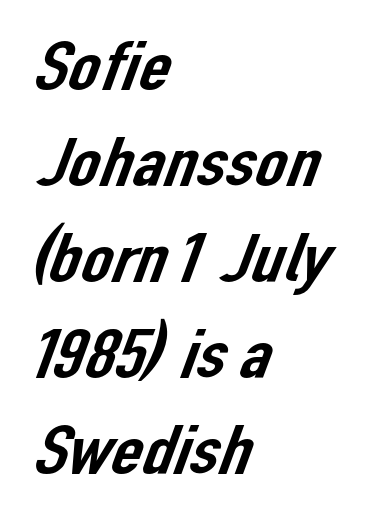
The letterforms sit shoulder to shoulder at normal distance. Think of a printed novel: that variable character pitch is what you see here. Reading down the block, your eye returns to a fixed left position each line. Has an underline been added? It has not.
